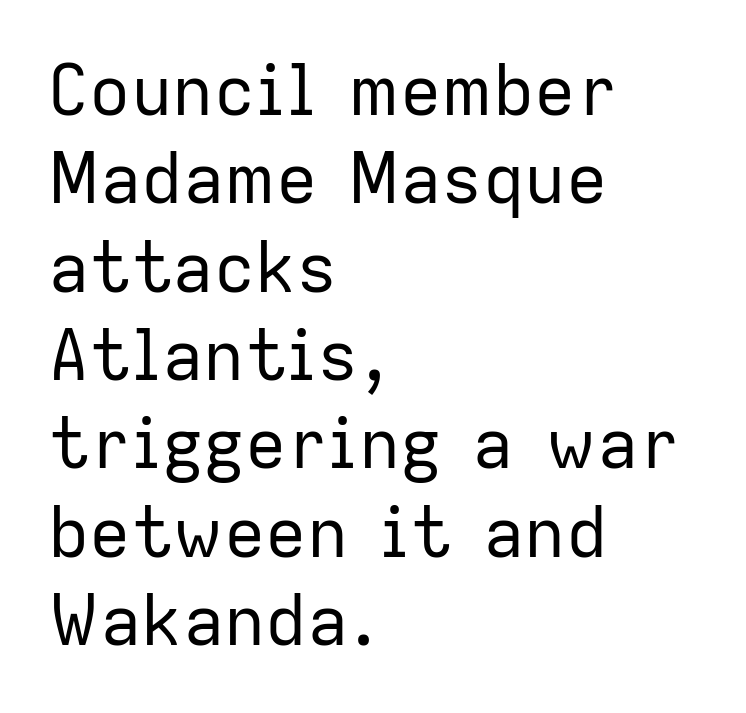
Looks like regular typesetting: each glyph gets only the width it needs. All the whitespace from short lines collects on the right. Quick note: not italic, upright. Characters follow at the spacing the type designer built in. These lines sit exactly where default settings would place them. The foot of each line stays bare and open.
